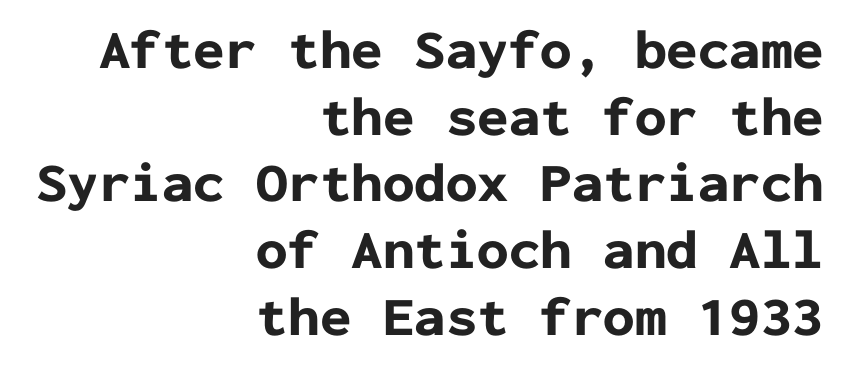
Heavy, bold letterforms. Observe the ordinary spacing: letters are neighbours, not strangers. Note the uniform advance width — an 'i' takes as much space as an 'm'. Rendered with straight, roman letterforms. The baseline area is clear. Unlike a traditional serif, this face leaves its strokes unadorned.
